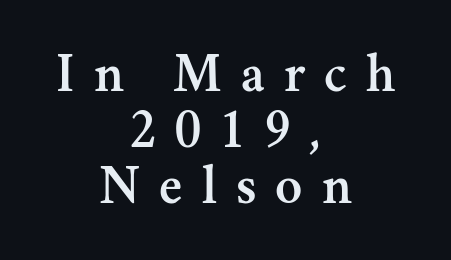
There is plenty of visible air inserted between adjacent glyphs. The foot of each line stays bare and open. You could not count columns in this text — the font is proportionally spaced. Rows of type sit shoulder to shoulder in the vertical direction. Centered paragraph, ragged on both sides. Upright lettering throughout.
